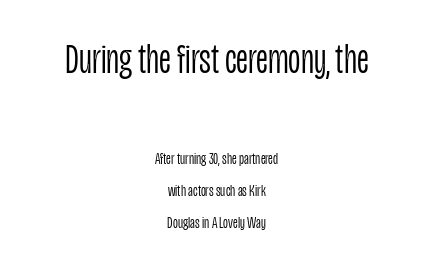
Q: Is the text bold? A: No.
Q: Is the text italic (slanted)? A: No, it is upright.
Q: Is the typeface a serif or a sans-serif typeface? A: Sans-serif.
Q: Is the text underlined? A: No.
Q: How is the paragraph aligned? A: Centered.
Q: Is the spacing between letters normal or unusually wide? A: Normal.
Q: Which block of text is set in a larger size, the first (top) or the second (bottom)? A: The first (top) one.
Q: Width (condensed, normal, or wide)? A: Condensed.
Q: Stroke contrast? A: Low.
Q: x-height? A: Large.
Q: Monospaced? A: No.
